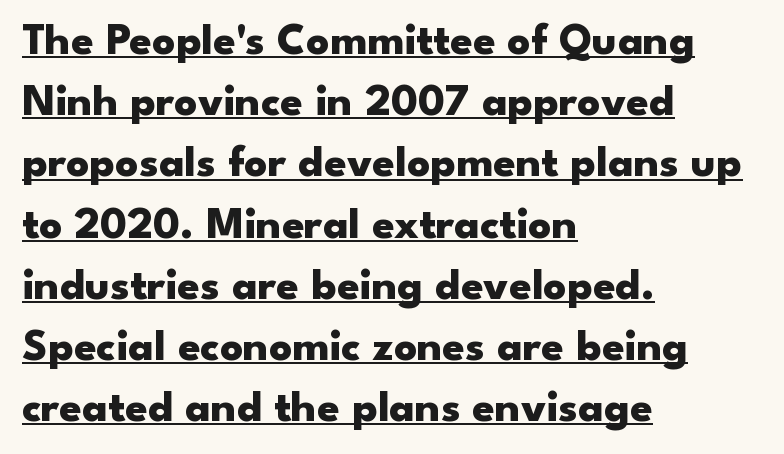
The image shows 45 px heavy, wide sans-serif type, upright; set left-aligned, normal line spacing (1.36x), normal letter spacing, underlined; low stroke contrast and a small x-height.
